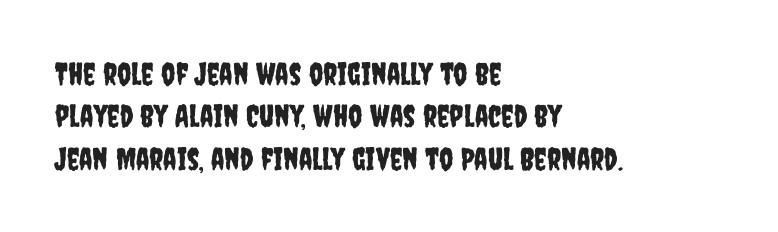
{"serif": "no", "italic": "no", "width": "condensed", "stroke_contrast": "low", "x_height": "large", "monospaced": "no", "underline": "no", "align": "left", "line_spacing": "normal", "line_spacing_ratio": 1.37, "letter_spacing": "normal", "letter_spacing_em": 0.0, "glyph_px": 31}
